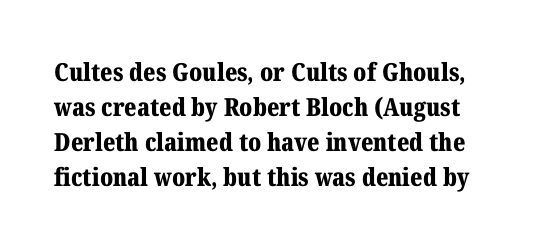
The image shows 25 px bold type, upright; set normal line spacing (1.4x), normal letter spacing, not underlined.
